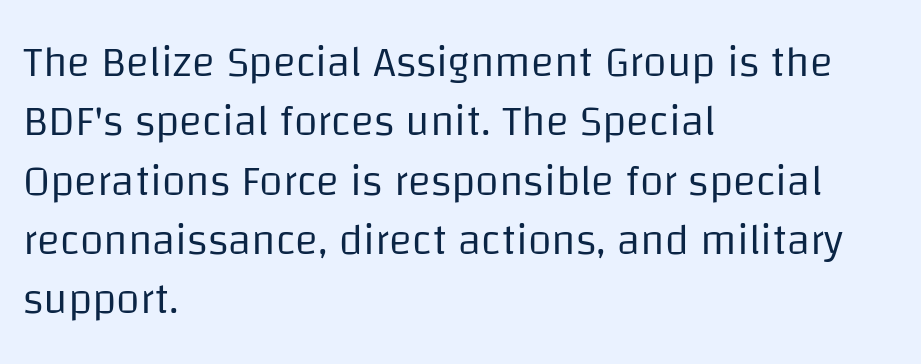
{"serif": "no", "italic": "no", "bold": "no", "weight": "regular", "width": "normal", "stroke_contrast": "low", "x_height": "large", "monospaced": "no", "underline": "no", "align": "left", "line_spacing": "normal", "line_spacing_ratio": 1.38, "letter_spacing": "normal", "letter_spacing_em": 0.0, "glyph_px": 43}
